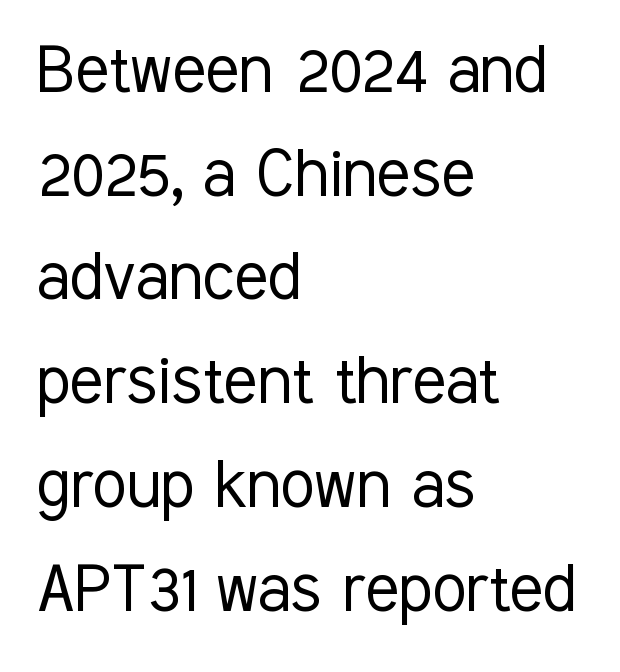
The image shows 78 px light, condensed sans-serif type, upright; set left-aligned, normal line spacing (1.33x), normal letter spacing, not underlined; low stroke contrast and a medium x-height.
